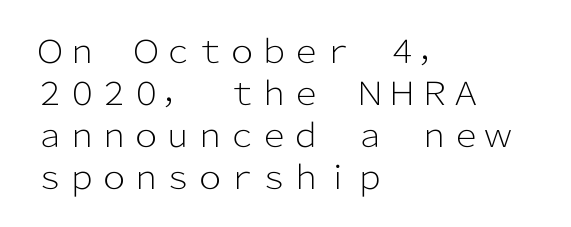
{"serif": "no", "italic": "no", "bold": "no", "weight": "light", "width": "normal", "stroke_contrast": "low", "x_height": "medium", "monospaced": "no", "underline": "no", "align": "left", "line_spacing": "normal", "line_spacing_ratio": 1.31, "letter_spacing": "normal", "letter_spacing_em": 0.0, "glyph_px": 32}
